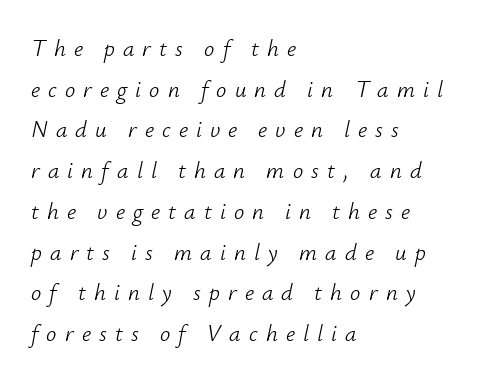
The image shows 23 px text type, italic (leaning right); set left-aligned, line spacing 1.77x, unusually wide letter spacing (+0.35 em), not underlined.
